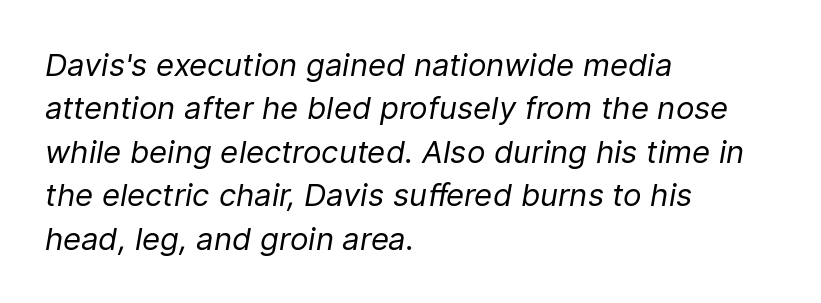
{"italic": "yes", "lean": "right", "slant_degrees": 9, "bold": "no", "weight": "regular", "width": "normal", "stroke_contrast": "low", "x_height": "medium", "monospaced": "no", "underline": "no", "align": "left", "line_spacing": "normal", "line_spacing_ratio": 1.4, "letter_spacing": "normal", "letter_spacing_em": 0.0, "glyph_px": 31}
